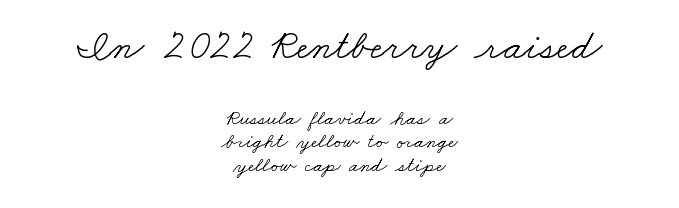
The image shows 42 px light, wide serif type; set centered, tight line spacing (1.12x), normal letter spacing, not underlined; the first (top) block is 2.0x larger; low stroke contrast and a small x-height.
